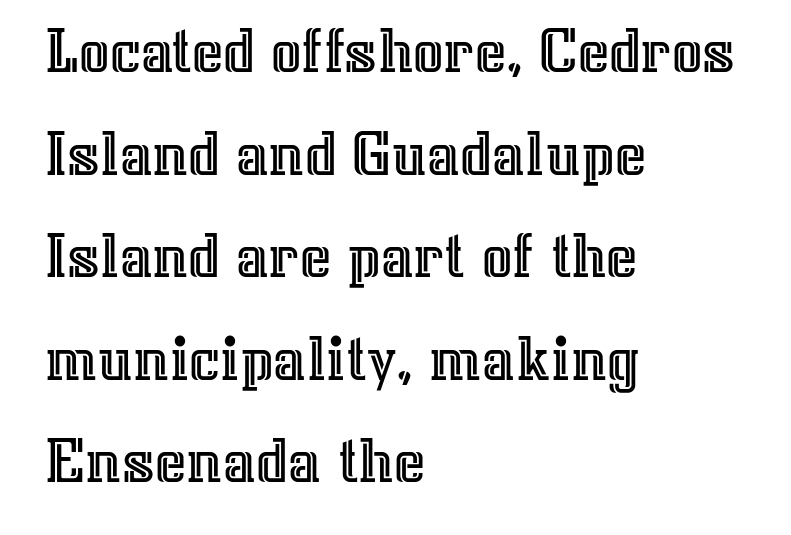
{"italic": "no", "width": "normal", "x_height": "medium", "monospaced": "no", "underline": "no", "align": "left", "line_spacing": "normal", "line_spacing_ratio": 1.53, "letter_spacing": "normal", "letter_spacing_em": 0.0, "glyph_px": 67}
